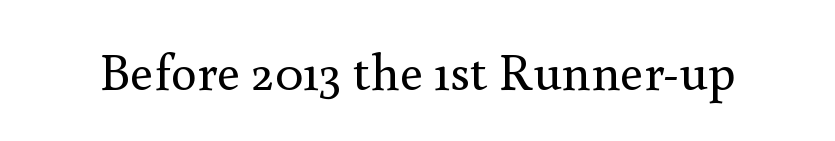
Q: Is the text bold? A: No.
Q: Is the text italic (slanted)? A: No, it is upright.
Q: Is the typeface a serif or a sans-serif typeface? A: Serif.
Q: Is the text underlined? A: No.
Q: Is the spacing between letters normal or unusually wide? A: Normal.
Q: Width (condensed, normal, or wide)? A: Normal.
Q: x-height? A: Small.
Q: Monospaced? A: No.
